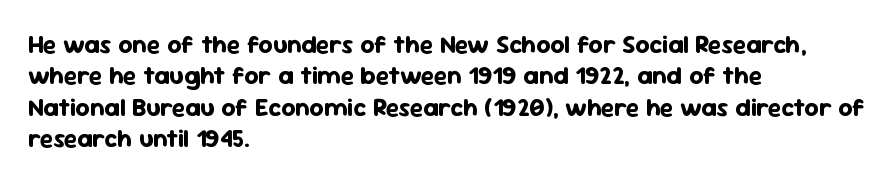
The image shows 25 px bold type, upright; set left-aligned, normal line spacing (1.26x), normal letter spacing, not underlined.
